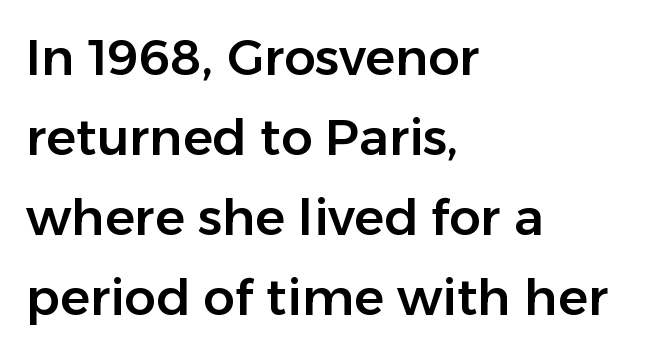
Note the varied advance widths — an 'i' is clearly narrower than an 'm'. Regular leading. The font's upright variant was chosen for this text. The glyphs in this specimen are sans serif.
